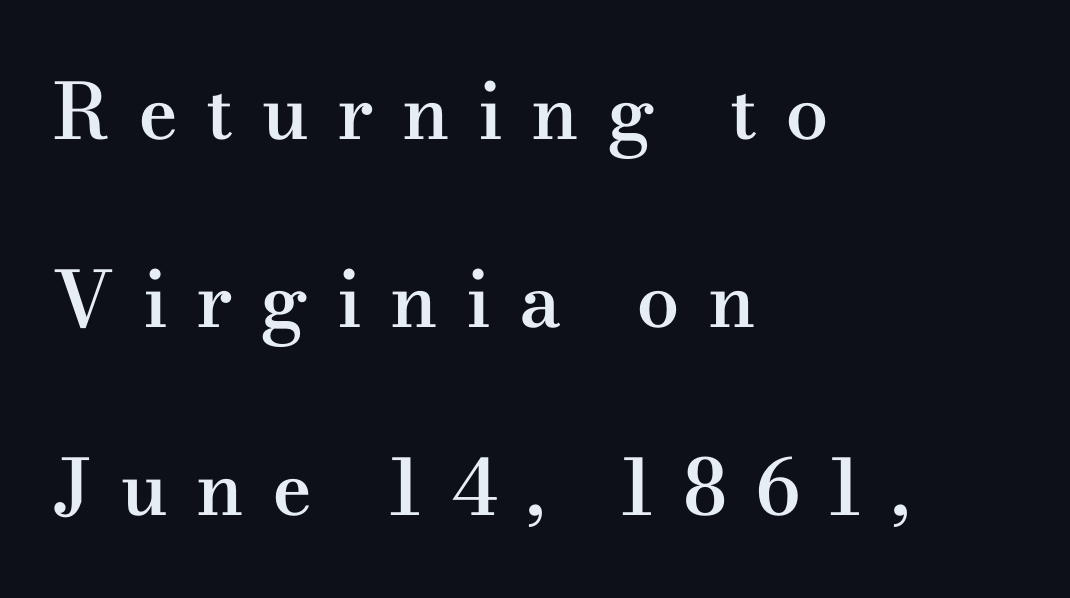
Q: Is the text bold? A: Semi-bold.
Q: Is the text italic (slanted)? A: No, it is upright.
Q: Is the typeface a serif or a sans-serif typeface? A: Serif.
Q: Is the text underlined? A: No.
Q: How is the paragraph aligned? A: Left-aligned.
Q: Is the spacing between letters normal or unusually wide? A: Unusually wide.
Q: Is the spacing between lines tight, normal or loose? A: Loose.
Q: Width (condensed, normal, or wide)? A: Wide.
Q: Stroke contrast? A: Medium.
Q: x-height? A: Small.
Q: Monospaced? A: No.
